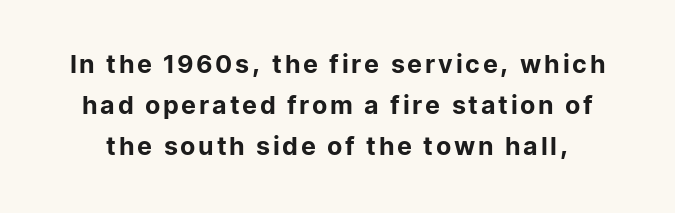
Q: Is the text italic (slanted)? A: No, it is upright.
Q: Is the text underlined? A: No.
Q: Is the spacing between lines tight, normal or loose? A: Normal.
